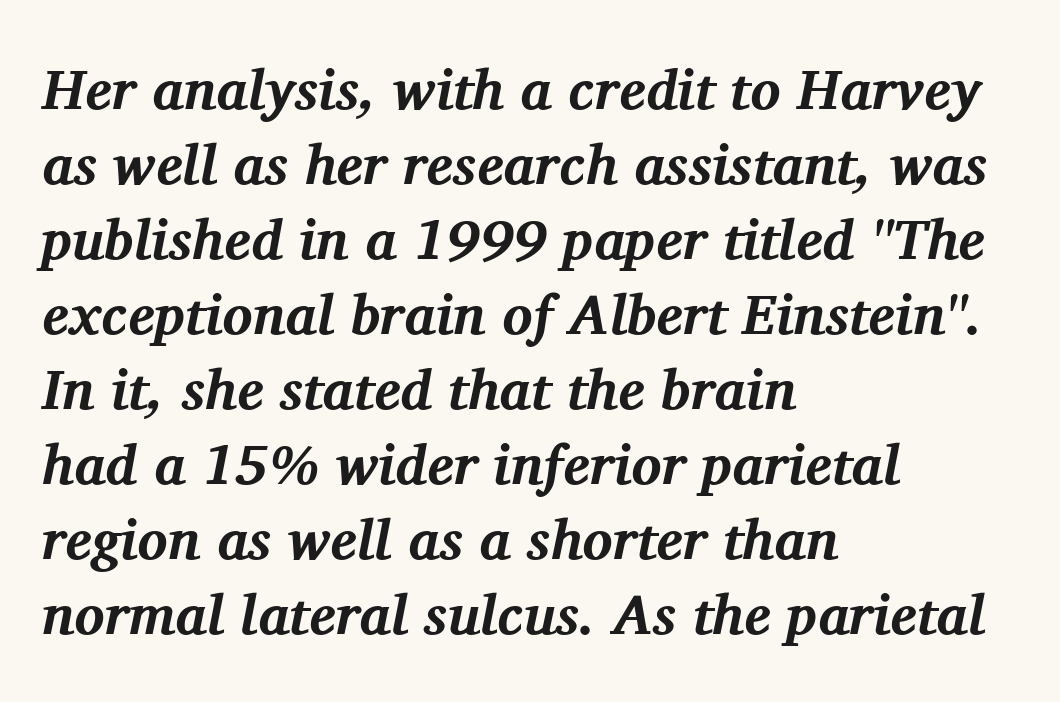
Q: Is the text bold? A: Yes.
Q: Is the text italic (slanted)? A: Yes, it leans right by about 11 degrees.
Q: Is the typeface a serif or a sans-serif typeface? A: Serif.
Q: Is the text underlined? A: No.
Q: How is the paragraph aligned? A: Left-aligned.
Q: Is the spacing between letters normal or unusually wide? A: Normal.
Q: Is the spacing between lines tight, normal or loose? A: Normal.
Q: Width (condensed, normal, or wide)? A: Normal.
Q: Stroke contrast? A: Medium.
Q: x-height? A: Medium.
Q: Monospaced? A: No.
